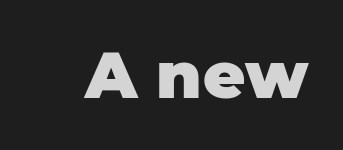
Q: Is the text bold? A: Yes.
Q: Is the text italic (slanted)? A: No, it is upright.
Q: Is the typeface a serif or a sans-serif typeface? A: Sans-serif.
Q: Is the text underlined? A: No.
Q: Is the spacing between letters normal or unusually wide? A: Normal.
Q: Width (condensed, normal, or wide)? A: Normal.
Q: Stroke contrast? A: Low.
Q: x-height? A: Large.
Q: Monospaced? A: No.
